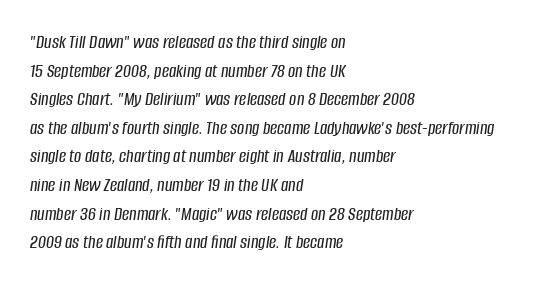
Is the block centered? No — it sits flush against the left margin. Slanted lettering throughout. Look at the tracking — it's just the regular setting, nothing added. Regarding leading, the lines here are spaced in the standard way. Check under the words: just untouched page.
